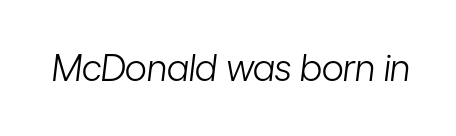
{"italic": "yes", "lean": "right", "slant_degrees": 7, "bold": "no", "weight": "light", "width": "condensed", "stroke_contrast": "low", "x_height": "medium", "monospaced": "no", "underline": "no", "letter_spacing": "normal", "letter_spacing_em": 0.0, "glyph_px": 36}
